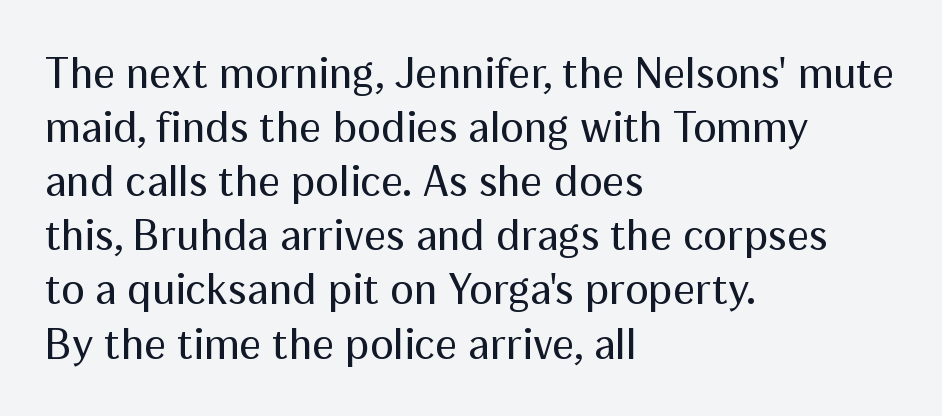
{"serif": "no", "italic": "no", "bold": "no", "weight": "regular", "width": "normal", "stroke_contrast": "medium", "x_height": "medium", "monospaced": "no", "underline": "no", "align": "left", "line_spacing_ratio": 1.23, "letter_spacing": "normal", "letter_spacing_em": 0.0, "glyph_px": 44}
